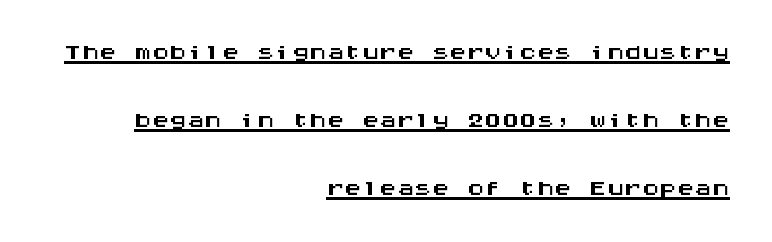
{"serif": "no", "italic": "no", "width": "wide", "stroke_contrast": "medium", "x_height": "large", "monospaced": "yes", "underline": "yes", "align": "right", "line_spacing": "loose", "line_spacing_ratio": 1.95, "letter_spacing": "normal", "letter_spacing_em": 0.0, "glyph_px": 35}
